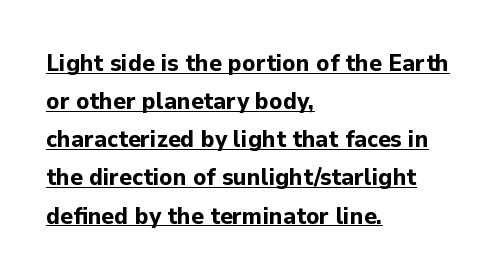
The lettering is marked with a stroke running underneath it. Posture: vertical. The rag falls on the right side of this text block. Tracking here is standard; glyphs follow each other at the usual distance. In terms of weight, the rendering is a true, heavy bold.
